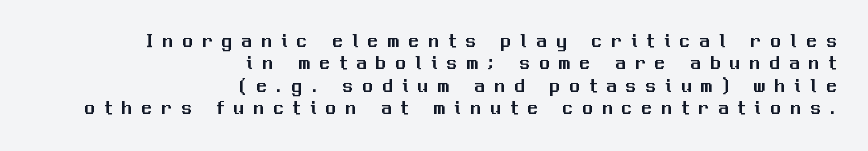
The image shows 21 px text type, upright; set right-aligned, tight line spacing (1.06x), unusually wide letter spacing (+0.44 em), not underlined.
